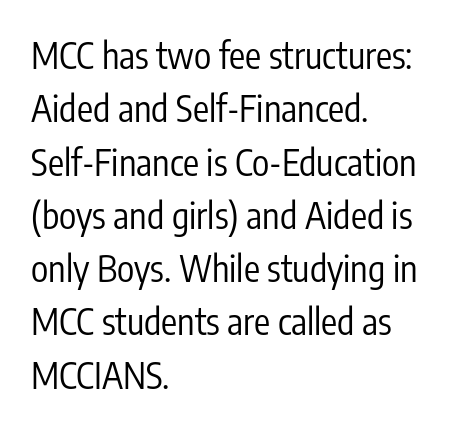
{"serif": "no", "italic": "no", "bold": "no", "weight": "regular", "width": "condensed", "stroke_contrast": "low", "x_height": "medium", "monospaced": "no", "underline": "no", "align": "left", "line_spacing": "normal", "line_spacing_ratio": 1.48, "letter_spacing": "normal", "letter_spacing_em": 0.0, "glyph_px": 36}
